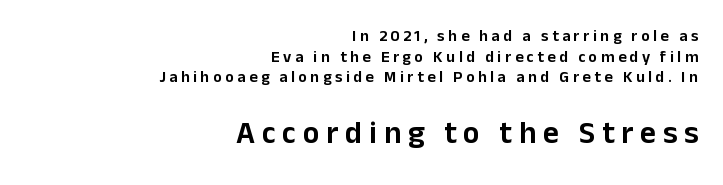
Q: Is the text italic (slanted)? A: No, it is upright.
Q: Is the typeface a serif or a sans-serif typeface? A: Sans-serif.
Q: Is the text underlined? A: No.
Q: How is the paragraph aligned? A: Right-aligned.
Q: Is the spacing between letters normal or unusually wide? A: Unusually wide.
Q: Is the spacing between lines tight, normal or loose? A: Normal.
Q: Which block of text is set in a larger size, the first (top) or the second (bottom)? A: The second (bottom) one.
Q: Width (condensed, normal, or wide)? A: Normal.
Q: Stroke contrast? A: Low.
Q: x-height? A: Medium.
Q: Monospaced? A: No.
